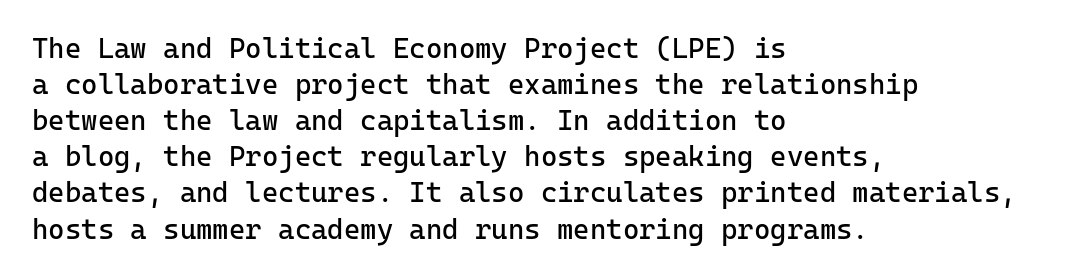
The letterforms sit shoulder to shoulder at normal distance. I'd call this a sans setting — the letters go barefoot. The designer left line spacing at the default. The area under the type is left untouched.
